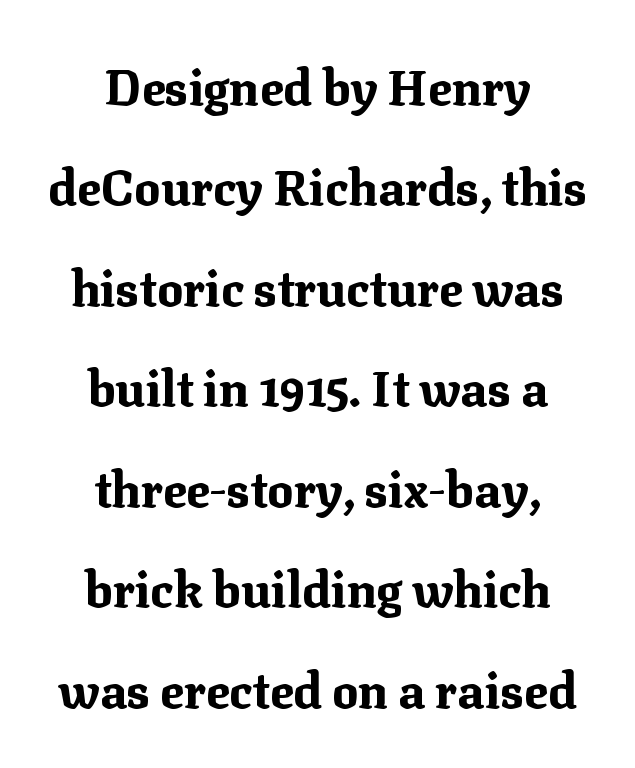
{"serif": "yes", "italic": "no", "bold": "yes", "weight": "bold", "width": "normal", "stroke_contrast": "medium", "x_height": "medium", "monospaced": "no", "underline": "no", "align": "center", "line_spacing": "loose", "line_spacing_ratio": 2.05, "letter_spacing": "normal", "letter_spacing_em": 0.0, "glyph_px": 49}
